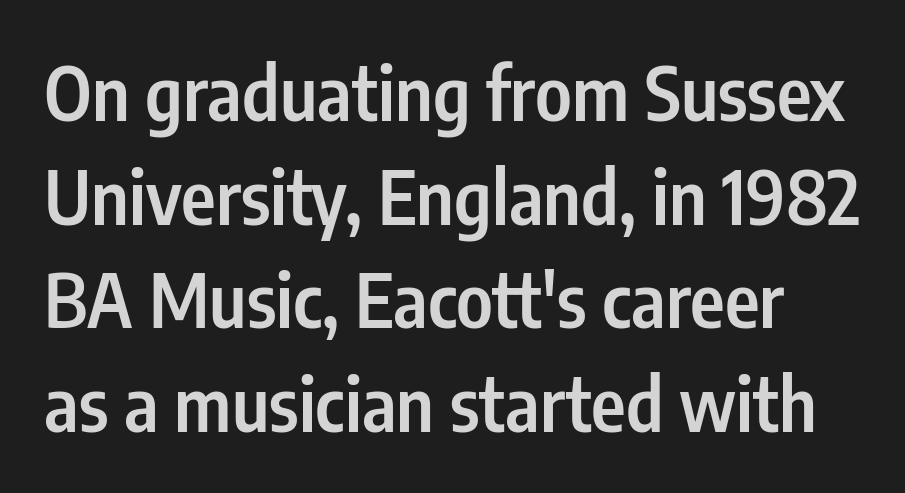
The passage shown is not underscored anywhere. Varying glyph widths throughout — classic text-font behaviour. What weight is shown? A semibold, between regular and bold. Each new line begins a customary step beneath the previous one.
